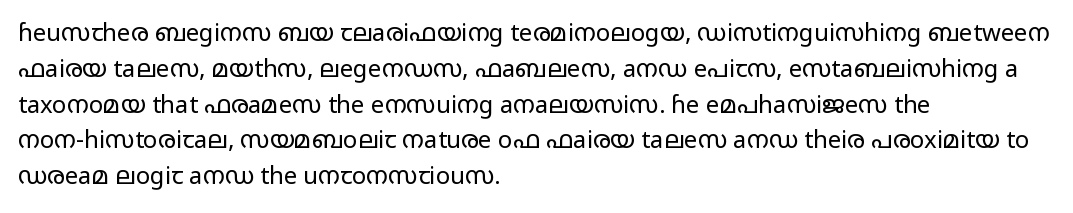
The image shows 24 px text type, upright; set left-aligned, normal line spacing (1.49x), normal letter spacing, not underlined.
